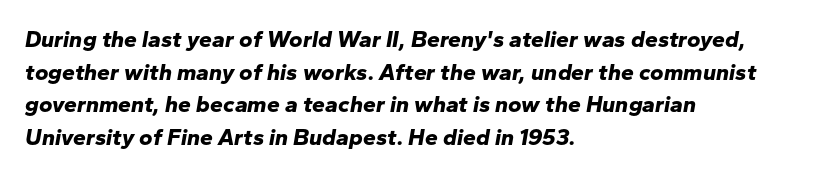
{"italic": "yes", "lean": "right", "slant_degrees": 10, "bold": "yes", "underline": "no", "align": "left", "line_spacing": "normal", "line_spacing_ratio": 1.42, "letter_spacing": "normal", "letter_spacing_em": 0.0, "glyph_px": 23}
